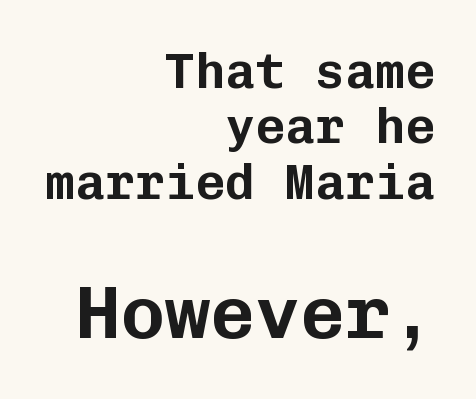
Q: Is the text italic (slanted)? A: No, it is upright.
Q: Is the typeface a serif or a sans-serif typeface? A: Sans-serif.
Q: Is the text underlined? A: No.
Q: How is the paragraph aligned? A: Right-aligned.
Q: Is the spacing between letters normal or unusually wide? A: Normal.
Q: Is the spacing between lines tight, normal or loose? A: Tight.
Q: Which block of text is set in a larger size, the first (top) or the second (bottom)? A: The second (bottom) one.
Q: Width (condensed, normal, or wide)? A: Normal.
Q: Stroke contrast? A: Low.
Q: x-height? A: Medium.
Q: Monospaced? A: Yes.
